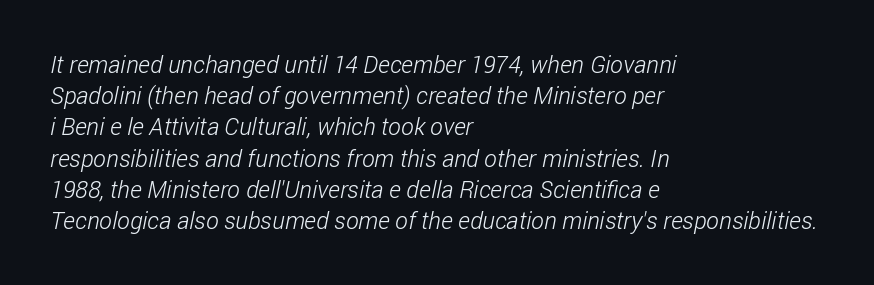
Q: Is the text bold? A: No.
Q: Is the text underlined? A: No.
Q: How is the paragraph aligned? A: Left-aligned.
Q: Is the spacing between letters normal or unusually wide? A: Normal.
Q: Is the spacing between lines tight, normal or loose? A: Normal.
